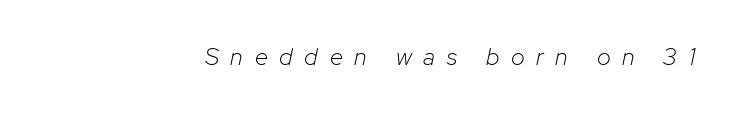
The image shows 24 px text type, italic (leaning right); set right-aligned, unusually wide letter spacing (+0.49 em), not underlined.
